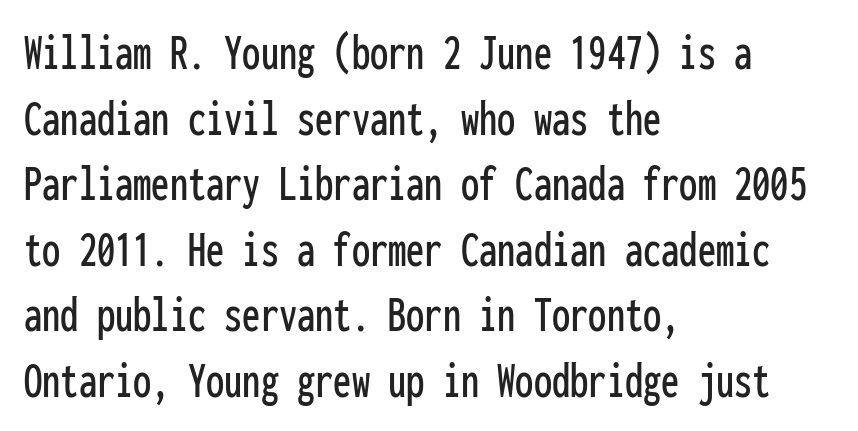
Q: Is the text italic (slanted)? A: No, it is upright.
Q: Is the typeface a serif or a sans-serif typeface? A: Sans-serif.
Q: Is the text underlined? A: No.
Q: How is the paragraph aligned? A: Left-aligned.
Q: Is the spacing between letters normal or unusually wide? A: Normal.
Q: Is the spacing between lines tight, normal or loose? A: Normal.
Q: Width (condensed, normal, or wide)? A: Condensed.
Q: Stroke contrast? A: Low.
Q: x-height? A: Medium.
Q: Monospaced? A: Yes.
